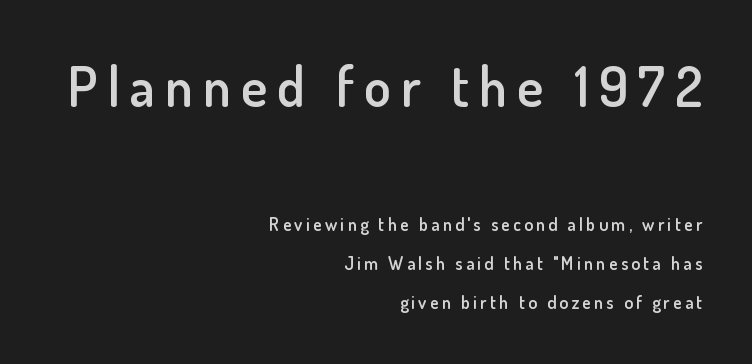
The image shows 55 px semibold sans-serif type, upright; set right-aligned, loose line spacing (2.15x), not underlined; the first (top) block is 3.06x larger; low stroke contrast and a small x-height.
